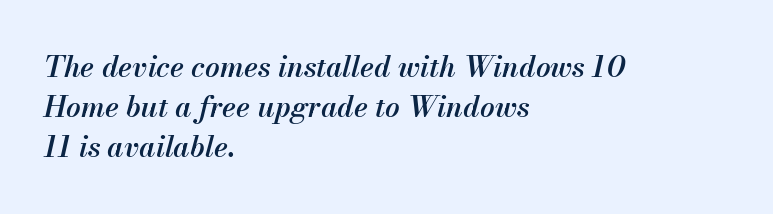
Does the weight exceed regular? Yes, but only to semibold. The typography opts for an oblique posture over an upright one. In terms of leading, this rendering sits right in the middle. Is the block centered? No — it sits flush against the left margin. The passage shown is not underscored anywhere.
